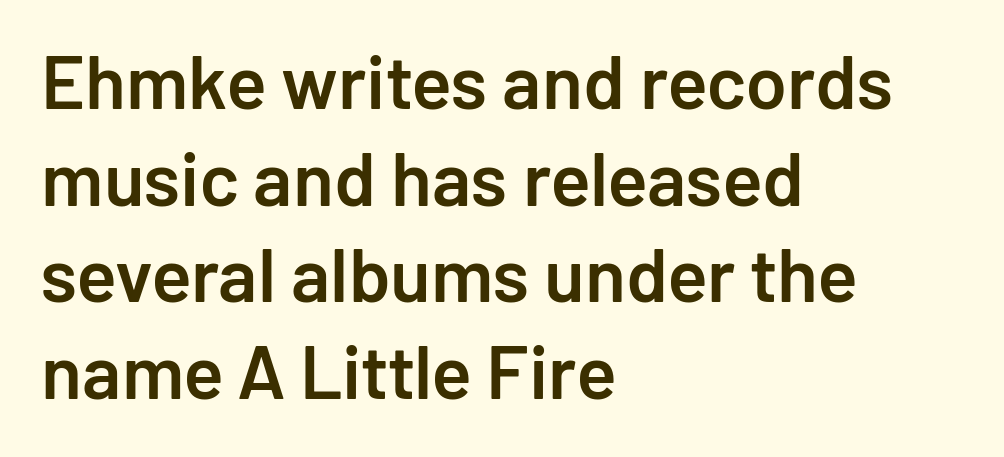
In terms of leading, this rendering sits right in the middle. Typesetter's note: demi weight, one step under bold. The letters advance in unequal steps, a hallmark of proportional type. Unlike a traditional serif, this face leaves its strokes unadorned. Look at the tracking — it's just the regular setting, nothing added.
